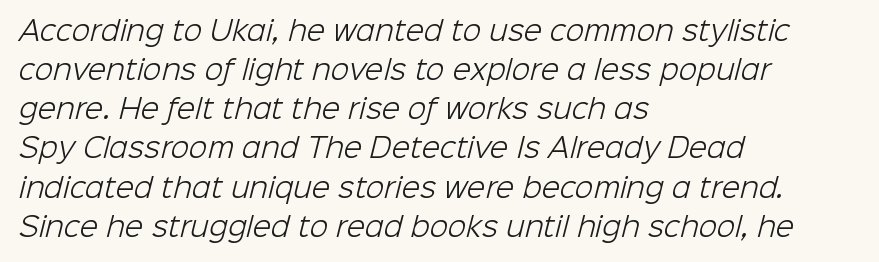
The image shows 27 px text type; set left-aligned, normal line spacing (1.45x), normal letter spacing, not underlined.
